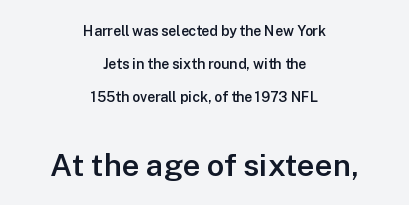
The text block is weighted toward neither margin, spreading evenly from the middle. Is the letter spacing exaggerated? No — it looks like the ordinary default. Reading top to bottom, the characters get bigger at the block break. Style check: upright.
